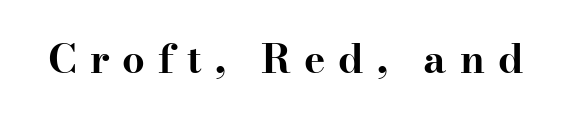
Q: Is the text bold? A: Yes.
Q: Is the text italic (slanted)? A: No, it is upright.
Q: Is the typeface a serif or a sans-serif typeface? A: Serif.
Q: Is the text underlined? A: No.
Q: Is the spacing between letters normal or unusually wide? A: Unusually wide.
Q: Width (condensed, normal, or wide)? A: Wide.
Q: Stroke contrast? A: High.
Q: x-height? A: Small.
Q: Monospaced? A: No.
